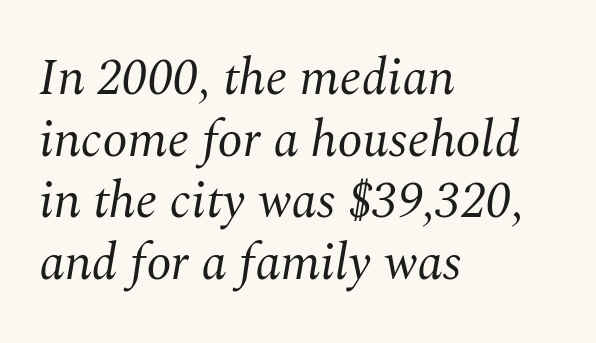
Q: Is the text bold? A: No.
Q: Is the text italic (slanted)? A: Yes, it leans right by about 10 degrees.
Q: Is the typeface a serif or a sans-serif typeface? A: Serif.
Q: Is the text underlined? A: No.
Q: How is the paragraph aligned? A: Left-aligned.
Q: Is the spacing between letters normal or unusually wide? A: Normal.
Q: Width (condensed, normal, or wide)? A: Normal.
Q: Stroke contrast? A: Medium.
Q: x-height? A: Medium.
Q: Monospaced? A: No.
